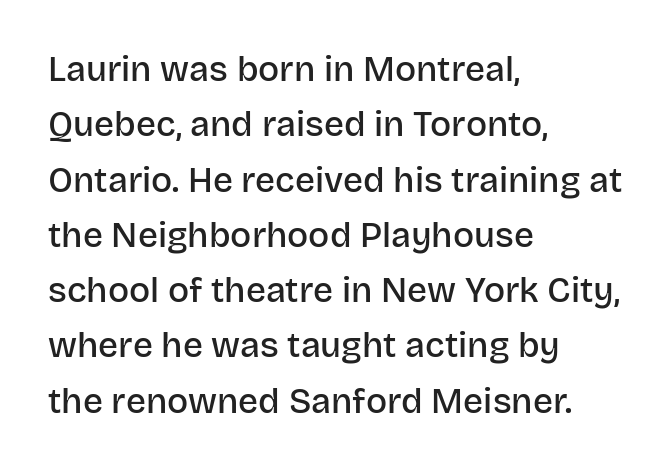
The image shows 35 px semibold sans-serif type, upright; set left-aligned, normal line spacing (1.58x), normal letter spacing, not underlined; low stroke contrast and a large x-height.
